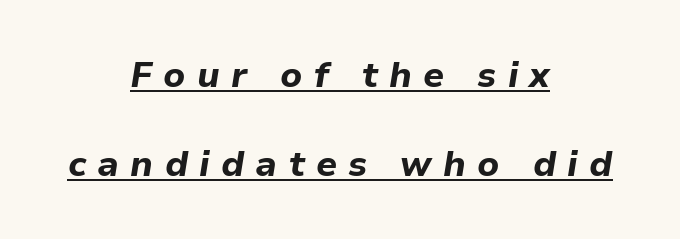
Heavy-handed strokes throughout: this text is bold. Notice how the passage keeps no hard edge, just a central spine. The text carries the slant typical of an italic or oblique font. Somebody hit Ctrl+U on this one — the words are underlined.
